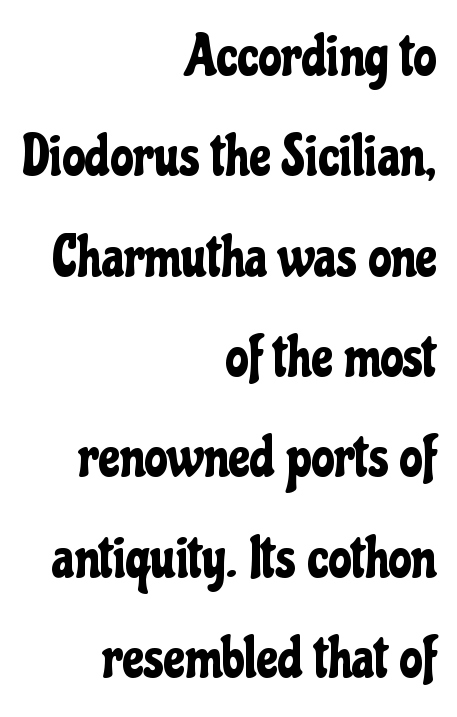
Observe the absence of serifs on each vertical stroke in this sample. Beneath every word, the page is bare. Ascenders rise straight up at ninety degrees. Characters follow at the spacing the type designer built in. A typesetter would call this proportional, since set widths differ per character. A student would call this right alignment; a typographer would say flush right, rag left.
